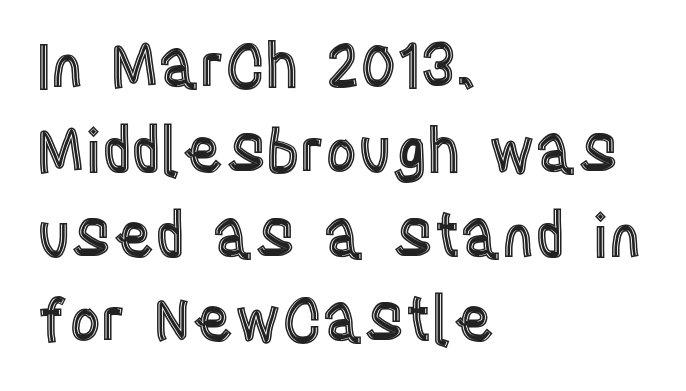
When letters stand straight like this, we call the style roman or upright. The tracking reads as untouched default to a designer's eye. Character widths vary here, with narrow letters taking less room than wide ones. Is the block centered? No — it sits flush against the left margin.
